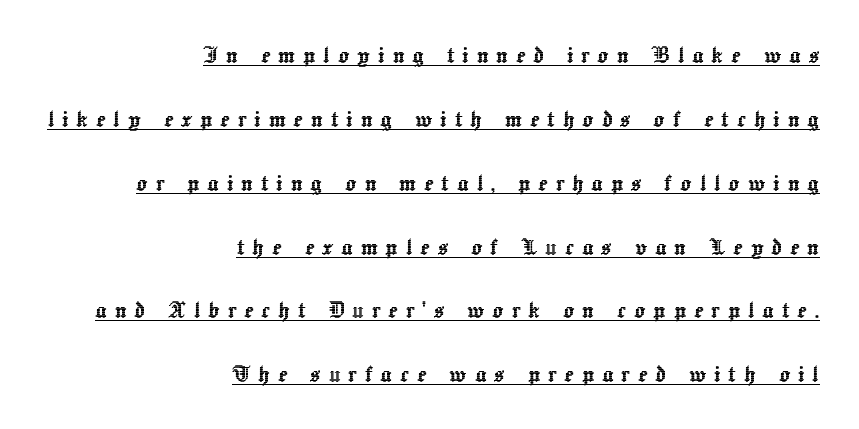
The image shows 28 px text type, upright; set right-aligned, loose line spacing (2.28x), unusually wide letter spacing (+0.28 em), underlined; a medium x-height.
